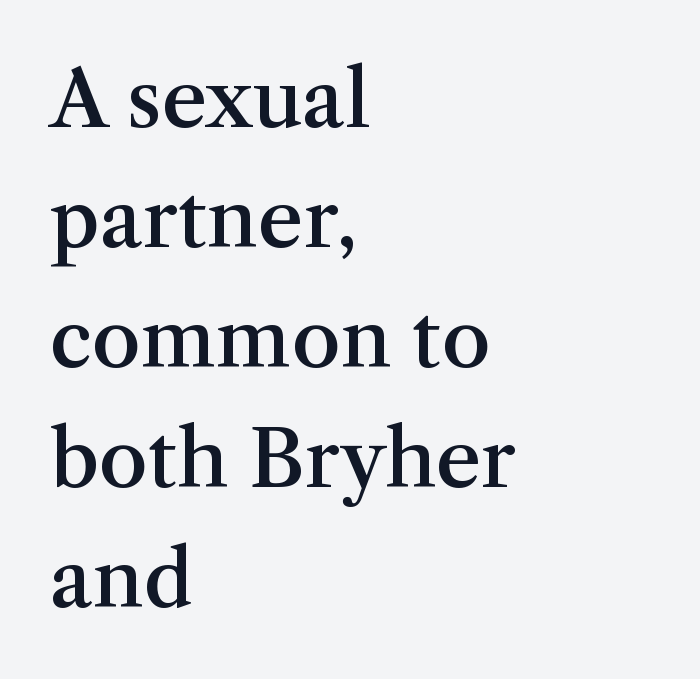
The image shows 79 px semibold serif type, upright; set left-aligned, normal line spacing (1.52x), normal letter spacing, not underlined; medium stroke contrast and a medium x-height.
